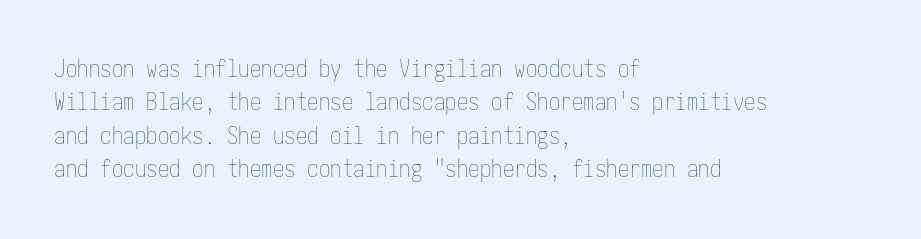
{"italic": "no", "bold": "no", "underline": "no", "align": "left", "line_spacing": "normal", "line_spacing_ratio": 1.45, "letter_spacing": "normal", "letter_spacing_em": 0.0, "glyph_px": 23}
